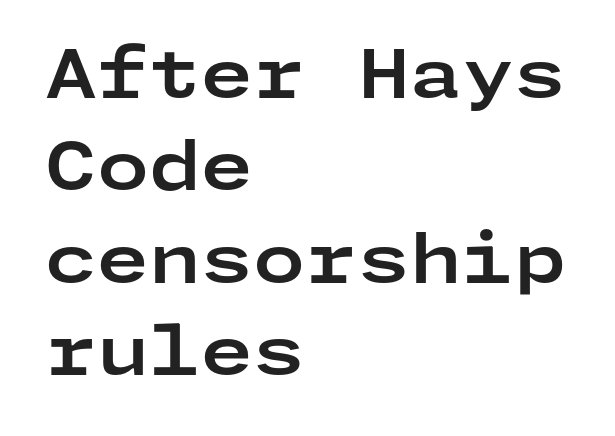
Q: Is the text bold? A: Yes.
Q: Is the text italic (slanted)? A: No, it is upright.
Q: Is the typeface a serif or a sans-serif typeface? A: Sans-serif.
Q: Is the text underlined? A: No.
Q: How is the paragraph aligned? A: Left-aligned.
Q: Is the spacing between letters normal or unusually wide? A: Normal.
Q: Is the spacing between lines tight, normal or loose? A: Normal.
Q: Width (condensed, normal, or wide)? A: Wide.
Q: Stroke contrast? A: Low.
Q: x-height? A: Medium.
